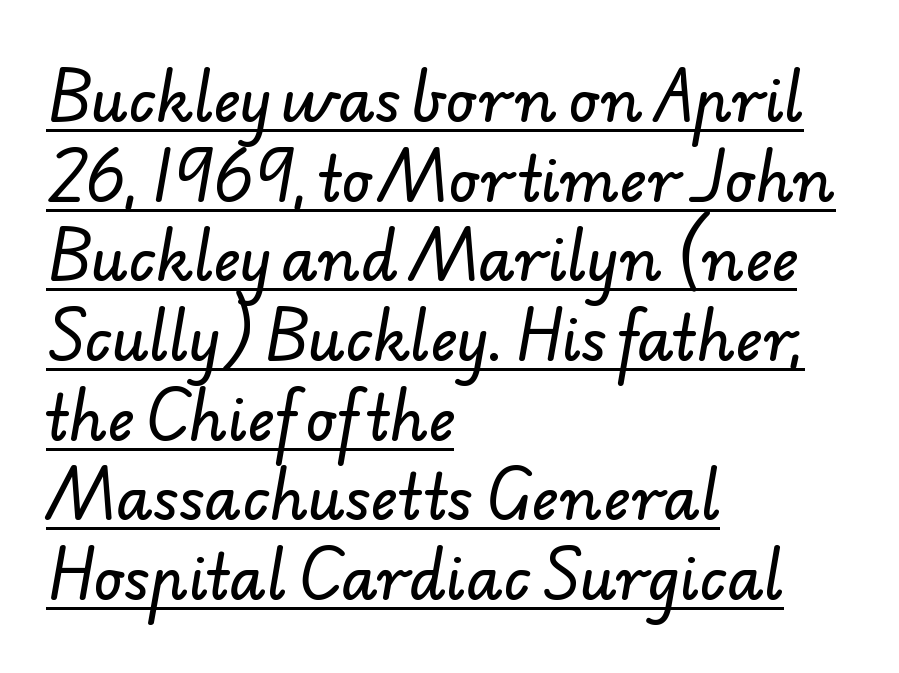
{"serif": "no", "width": "normal", "stroke_contrast": "low", "x_height": "small", "monospaced": "no", "underline": "yes", "align": "left", "line_spacing": "normal", "line_spacing_ratio": 1.35, "letter_spacing": "normal", "letter_spacing_em": 0.0, "glyph_px": 59}
